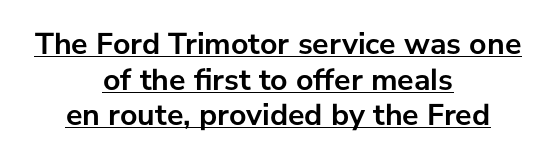
{"serif": "no", "italic": "no", "bold": "yes", "weight": "semibold", "width": "normal", "stroke_contrast": "low", "x_height": "medium", "monospaced": "no", "underline": "yes", "align": "center", "line_spacing": "tight", "line_spacing_ratio": 1.15, "letter_spacing": "normal", "letter_spacing_em": 0.0, "glyph_px": 31}
